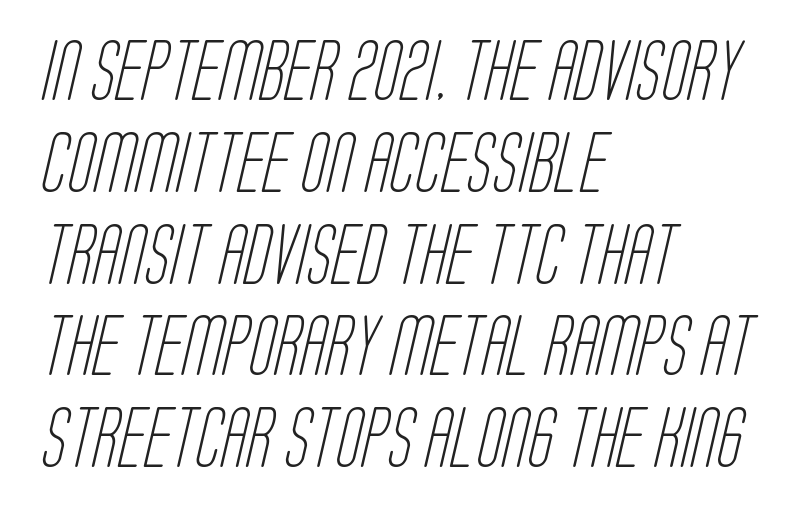
{"serif": "no", "bold": "no", "weight": "light", "width": "condensed", "stroke_contrast": "low", "x_height": "large", "monospaced": "no", "underline": "no", "align": "left", "line_spacing": "normal", "line_spacing_ratio": 1.53, "letter_spacing": "normal", "letter_spacing_em": 0.0, "glyph_px": 60}
